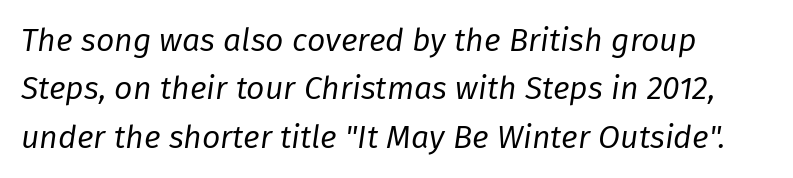
Q: Is the text bold? A: No.
Q: Is the text italic (slanted)? A: Yes, it leans right by about 8 degrees.
Q: Is the text underlined? A: No.
Q: How is the paragraph aligned? A: Left-aligned.
Q: Is the spacing between letters normal or unusually wide? A: Normal.
Q: Is the spacing between lines tight, normal or loose? A: Normal.
Q: Width (condensed, normal, or wide)? A: Normal.
Q: Stroke contrast? A: Low.
Q: x-height? A: Medium.
Q: Monospaced? A: No.
